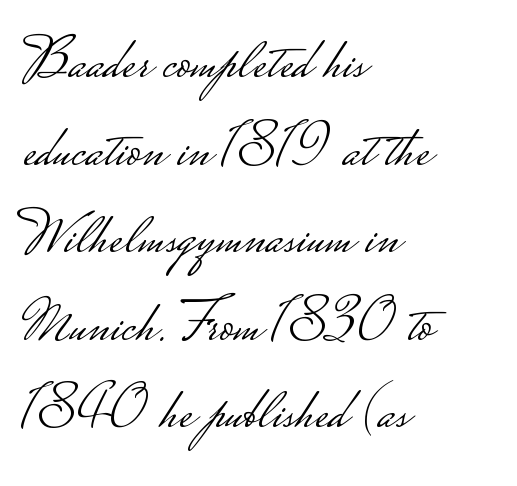
Q: Is the text bold? A: No.
Q: Is the text italic (slanted)? A: Yes.
Q: Is the typeface a serif or a sans-serif typeface? A: Sans-serif.
Q: Is the text underlined? A: No.
Q: How is the paragraph aligned? A: Left-aligned.
Q: Is the spacing between letters normal or unusually wide? A: Normal.
Q: Is the spacing between lines tight, normal or loose? A: Normal.
Q: Width (condensed, normal, or wide)? A: Wide.
Q: Stroke contrast? A: Low.
Q: Monospaced? A: No.
